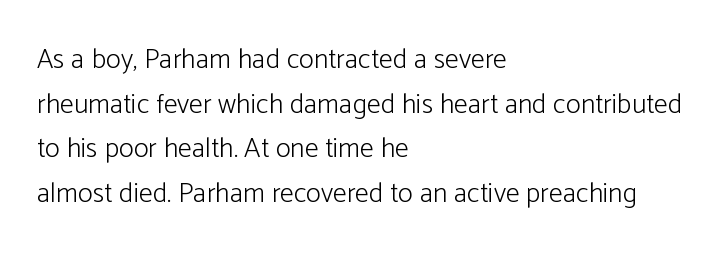
The image shows 28 px light sans-serif type, upright; set left-aligned, normal line spacing (1.59x), normal letter spacing, not underlined; low stroke contrast and a medium x-height.
